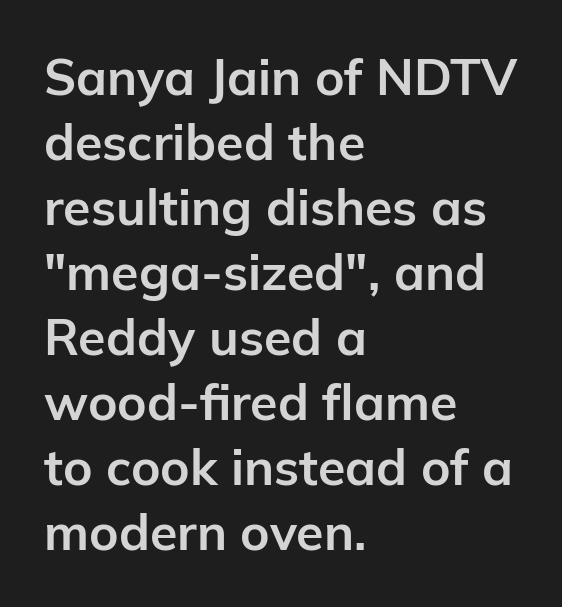
The image shows 50 px bold sans-serif type, upright; set left-aligned, normal line spacing (1.3x), normal letter spacing, not underlined; low stroke contrast and a medium x-height.
